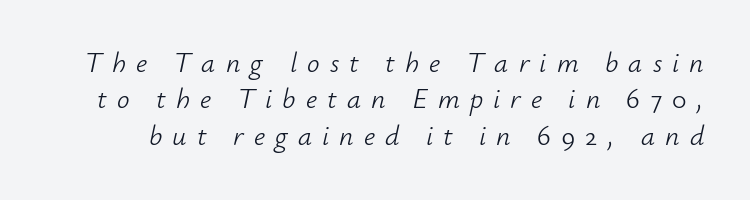
Summary of weight: not heavy and not bold. Lines of text with bare space underneath. Is there much room between lines? A standard amount, neither cramped nor airy. Notice how the stems are inclined rather than vertical — that's the hallmark of italics. Proportional: the letters do not fall into vertical columns.
